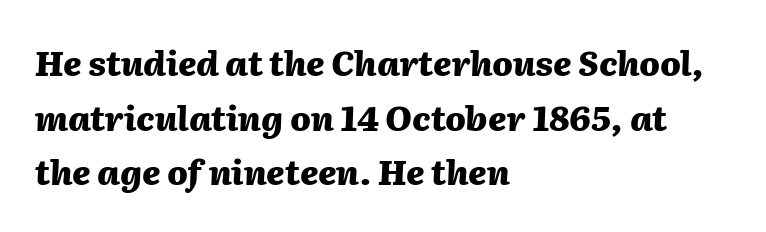
The image shows 34 px heavy type, italic (leaning right); set left-aligned, normal line spacing (1.61x), normal letter spacing, not underlined; medium stroke contrast and a medium x-height.
